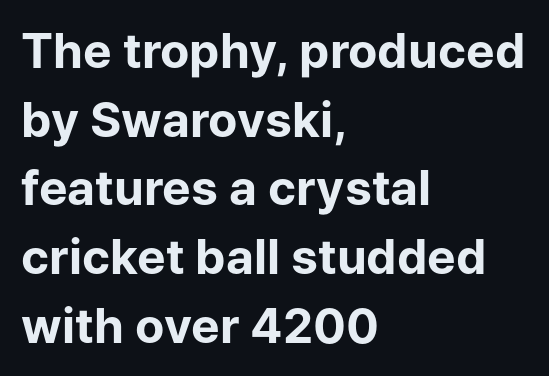
Q: Is the text bold? A: Yes.
Q: Is the text italic (slanted)? A: No, it is upright.
Q: Is the typeface a serif or a sans-serif typeface? A: Sans-serif.
Q: Is the text underlined? A: No.
Q: How is the paragraph aligned? A: Left-aligned.
Q: Is the spacing between letters normal or unusually wide? A: Normal.
Q: Is the spacing between lines tight, normal or loose? A: Normal.
Q: Width (condensed, normal, or wide)? A: Normal.
Q: Stroke contrast? A: Low.
Q: x-height? A: Medium.
Q: Monospaced? A: No.
